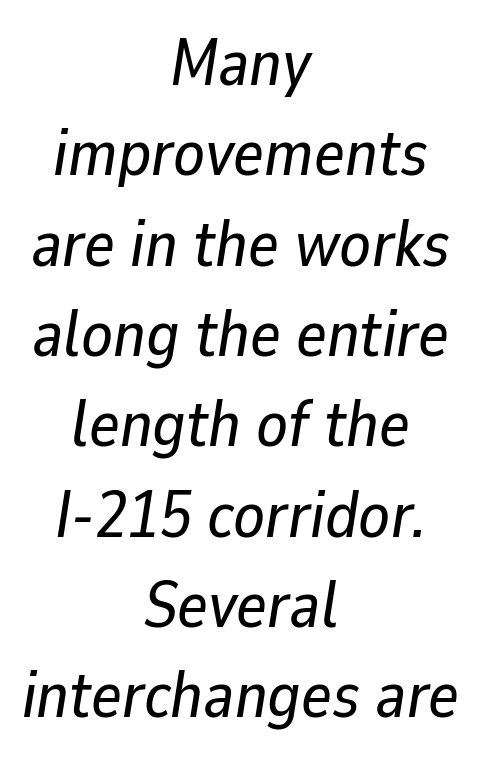
The zone under the glyphs is completely vacant. Note the varied advance widths — an 'i' is clearly narrower than an 'm'. The rendering positions every line midway between the sides. Every character sits at an angle, as italics do.
